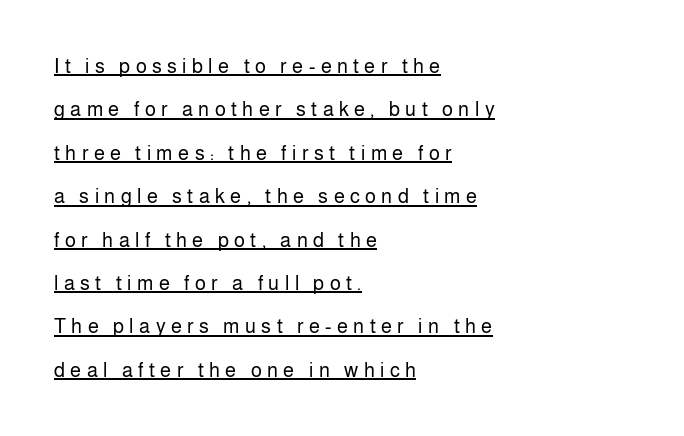
{"italic": "no", "bold": "no", "underline": "yes", "align": "left", "line_spacing": "loose", "line_spacing_ratio": 2.17, "letter_spacing": "wide", "letter_spacing_em": 0.27, "glyph_px": 20}
